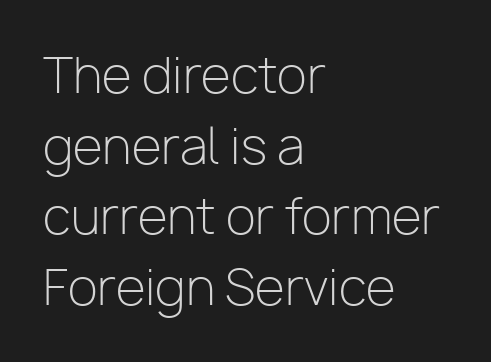
The image shows 49 px light sans-serif type, upright; set left-aligned, normal line spacing (1.44x), normal letter spacing, not underlined; low stroke contrast and a medium x-height.
